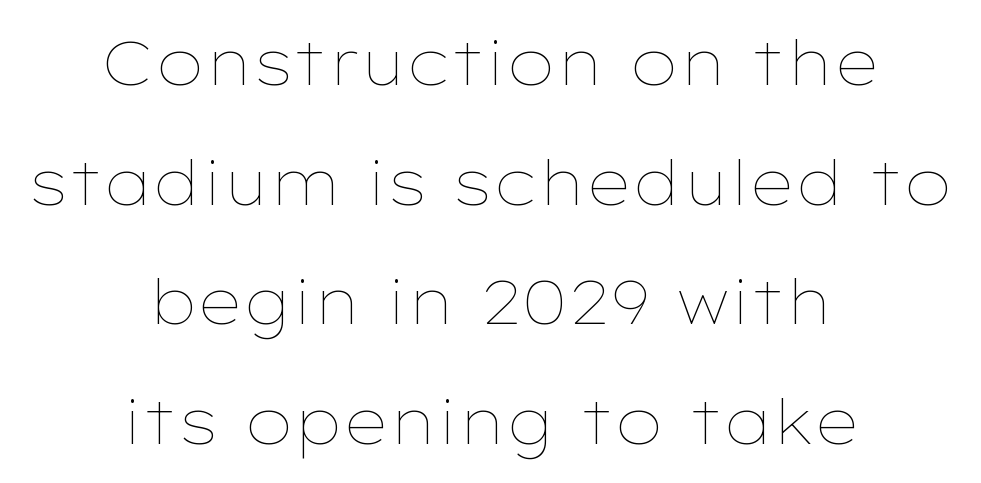
{"italic": "no", "bold": "no", "weight": "thin", "width": "wide", "stroke_contrast": "low", "x_height": "medium", "monospaced": "no", "underline": "no", "align": "center", "line_spacing": "loose", "line_spacing_ratio": 1.93, "letter_spacing": "normal", "letter_spacing_em": 0.0, "glyph_px": 62}
